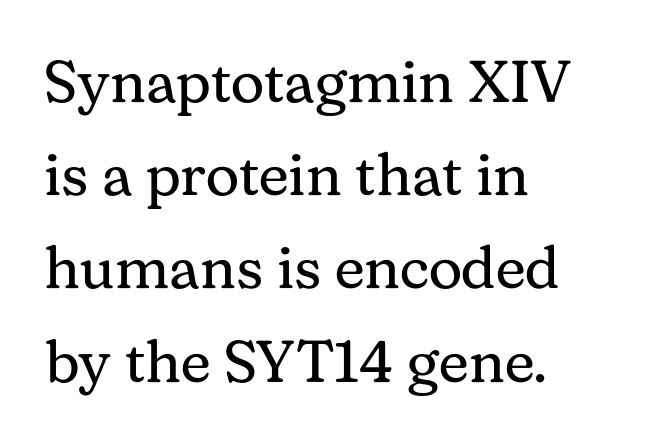
{"serif": "yes", "italic": "no", "bold": "no", "weight": "regular", "width": "normal", "stroke_contrast": "medium", "x_height": "medium", "monospaced": "no", "underline": "no", "align": "left", "line_spacing": "normal", "line_spacing_ratio": 1.58, "letter_spacing": "normal", "letter_spacing_em": 0.0, "glyph_px": 59}
